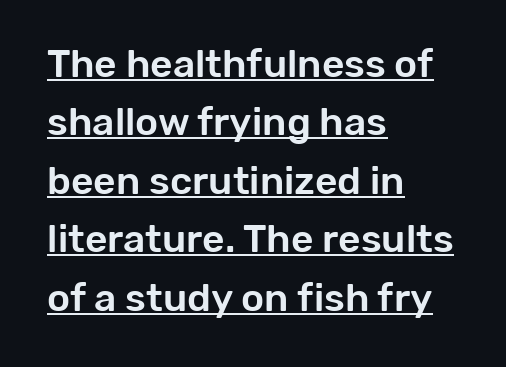
Grotesque or geometric, the face here clearly has no serifs. This rendering leaves character spacing at its baseline value. Think of a printed novel: that variable character pitch is what you see here. The rows are spaced the way most documents space them. Beneath each row of characters lies a ruled line. The typography opts for an upright posture over an oblique one.
